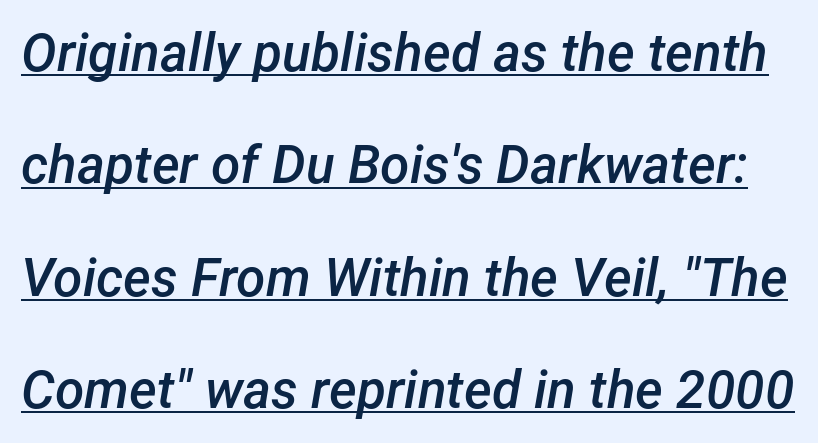
The image shows 53 px semibold type, italic (leaning right); set loose line spacing (2.12x), normal letter spacing, underlined; low stroke contrast and a medium x-height.
